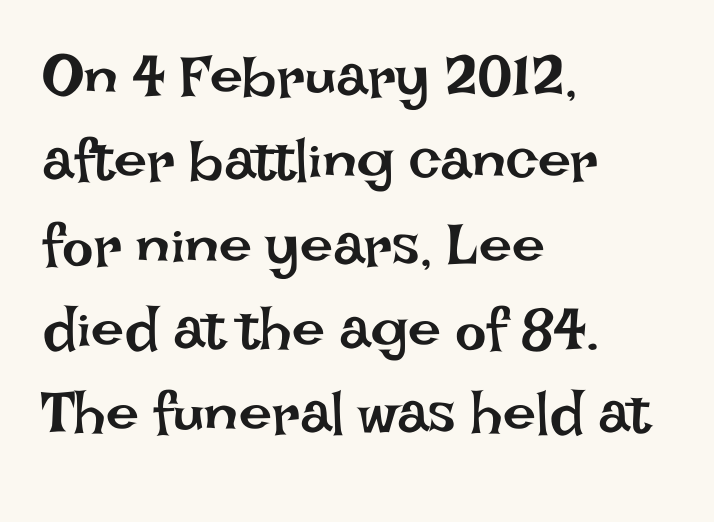
The passage is arranged the way most books set body copy — flush left. These lines are rendered in a variable-pitch font. Characters remain perfectly vertical along every line. The space beneath each line is pristine and unruled. Observe the ordinary spacing: letters are neighbours, not strangers.
